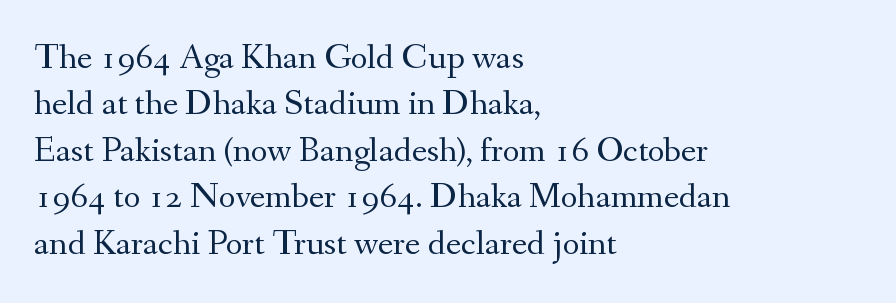
{"serif": "yes", "italic": "no", "bold": "no", "weight": "regular", "width": "normal", "stroke_contrast": "medium", "x_height": "small", "monospaced": "no", "underline": "no", "align": "left", "line_spacing": "normal", "line_spacing_ratio": 1.29, "letter_spacing": "normal", "letter_spacing_em": 0.0, "glyph_px": 36}
